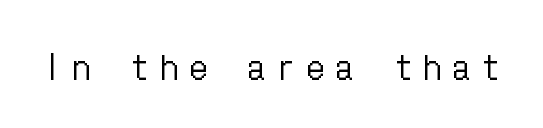
Q: Is the text bold? A: No.
Q: Is the text italic (slanted)? A: No, it is upright.
Q: Is the text underlined? A: No.
Q: Is the spacing between letters normal or unusually wide? A: Unusually wide.
Q: Width (condensed, normal, or wide)? A: Condensed.
Q: Stroke contrast? A: Low.
Q: x-height? A: Medium.
